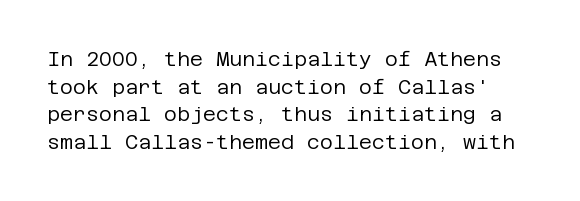
Q: Is the text bold? A: No.
Q: Is the text italic (slanted)? A: No, it is upright.
Q: Is the text underlined? A: No.
Q: Is the spacing between letters normal or unusually wide? A: Normal.
Q: Is the spacing between lines tight, normal or loose? A: Normal.
